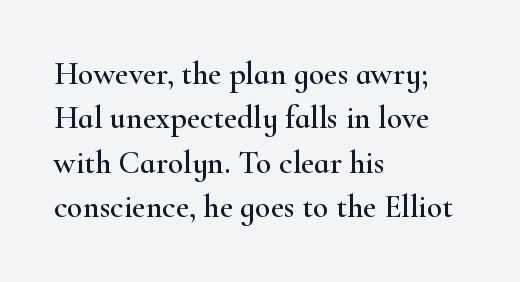
The image shows 32 px wide serif type, upright; set left-aligned, normal line spacing (1.39x), normal letter spacing, not underlined; high stroke contrast and a small x-height.
